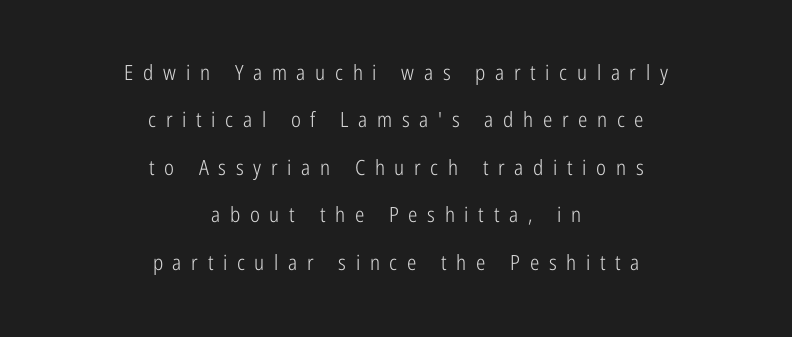
Q: Is the text bold? A: No.
Q: Is the text italic (slanted)? A: No, it is upright.
Q: Is the text underlined? A: No.
Q: How is the paragraph aligned? A: Centered.
Q: Is the spacing between letters normal or unusually wide? A: Unusually wide.
Q: Is the spacing between lines tight, normal or loose? A: Loose.
